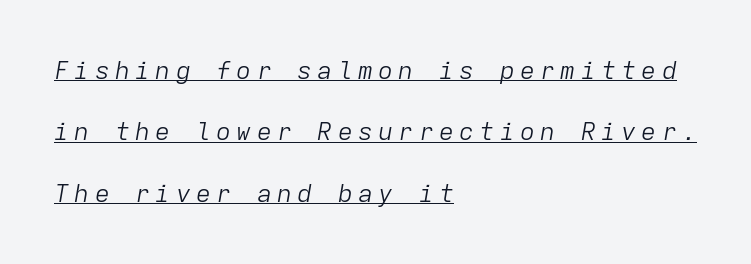
The image shows 25 px text type, italic (leaning right); set left-aligned, loose line spacing (2.46x), unusually wide letter spacing (+0.21 em), underlined.
